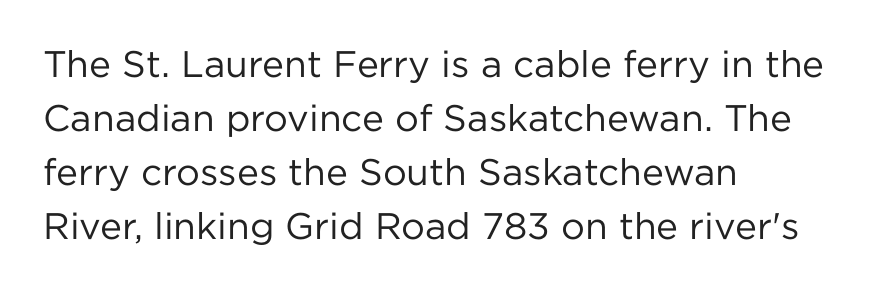
Q: Is the text bold? A: No.
Q: Is the text italic (slanted)? A: No, it is upright.
Q: Is the typeface a serif or a sans-serif typeface? A: Sans-serif.
Q: Is the text underlined? A: No.
Q: How is the paragraph aligned? A: Left-aligned.
Q: Is the spacing between letters normal or unusually wide? A: Normal.
Q: Is the spacing between lines tight, normal or loose? A: Normal.
Q: Width (condensed, normal, or wide)? A: Normal.
Q: Stroke contrast? A: Low.
Q: x-height? A: Medium.
Q: Monospaced? A: No.
